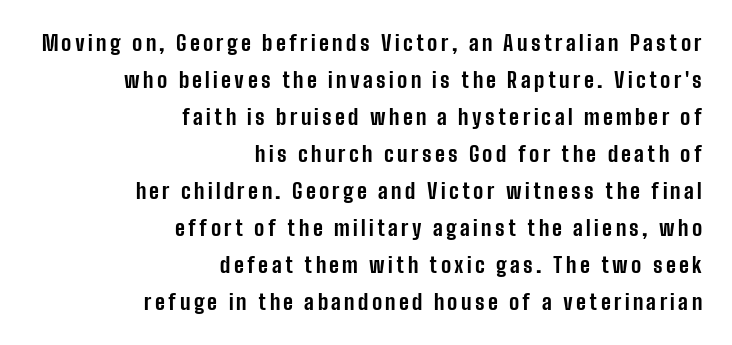
The image shows 21 px bold type, upright; set right-aligned, line spacing 1.76x, not underlined.
